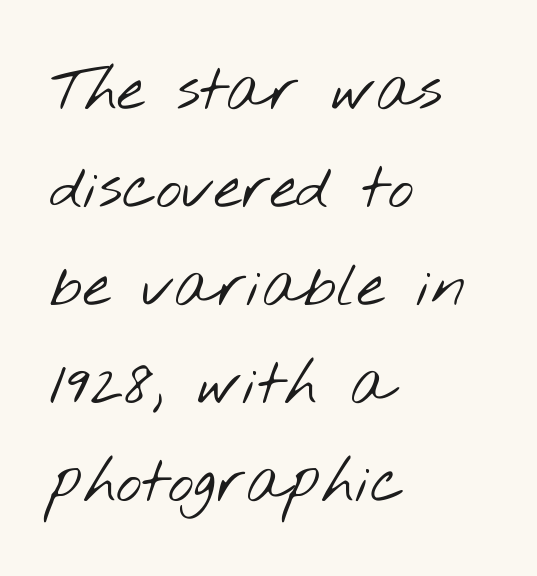
{"serif": "no", "bold": "no", "weight": "light", "width": "wide", "stroke_contrast": "low", "x_height": "small", "monospaced": "no", "underline": "no", "align": "left", "line_spacing": "normal", "line_spacing_ratio": 1.58, "letter_spacing": "normal", "letter_spacing_em": 0.0, "glyph_px": 62}
